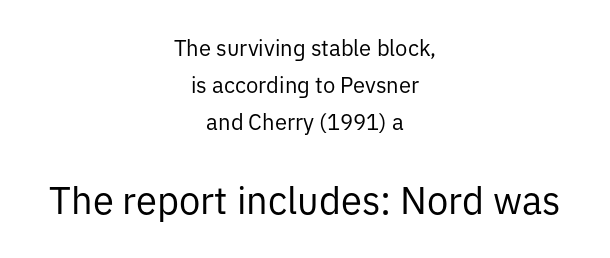
The rendering keeps characters at their native spacing. Beneath every word, the page is bare. The font is comparable to plain body text, perhaps lighter. Rendered with straight, roman letterforms.
